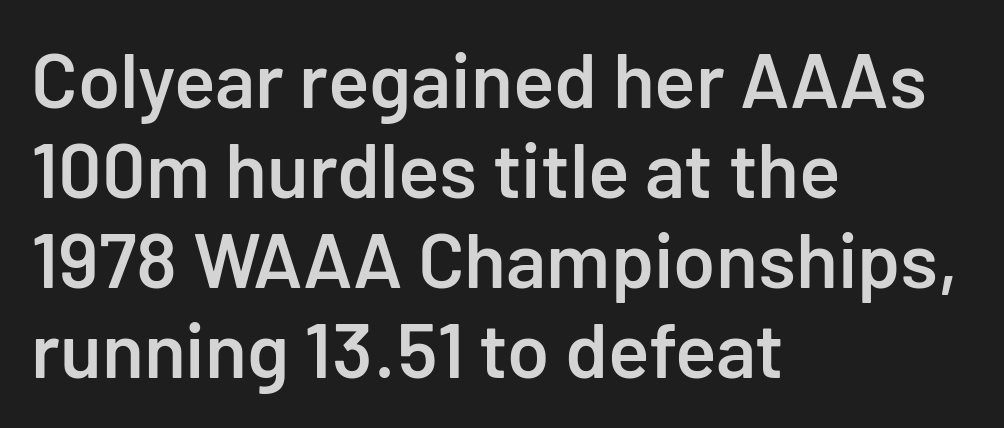
The image shows 77 px semibold sans-serif type, upright; set left-aligned, line spacing 1.17x, normal letter spacing, not underlined; low stroke contrast and a medium x-height.
